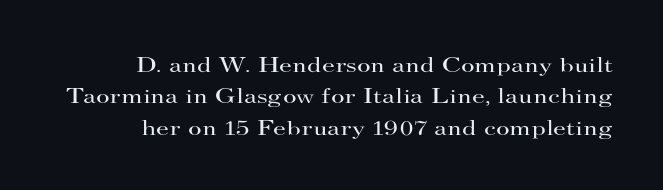
Q: Is the text bold? A: No.
Q: Is the text italic (slanted)? A: No, it is upright.
Q: Is the text underlined? A: No.
Q: How is the paragraph aligned? A: Right-aligned.
Q: Is the spacing between letters normal or unusually wide? A: Normal.
Q: Is the spacing between lines tight, normal or loose? A: Normal.
